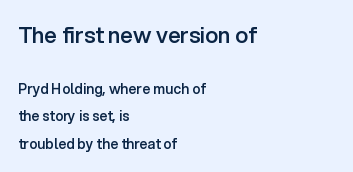
The image shows 22 px text type, upright; set left-aligned, loose line spacing (1.94x), normal letter spacing, not underlined; the first (top) block is 1.57x larger.
